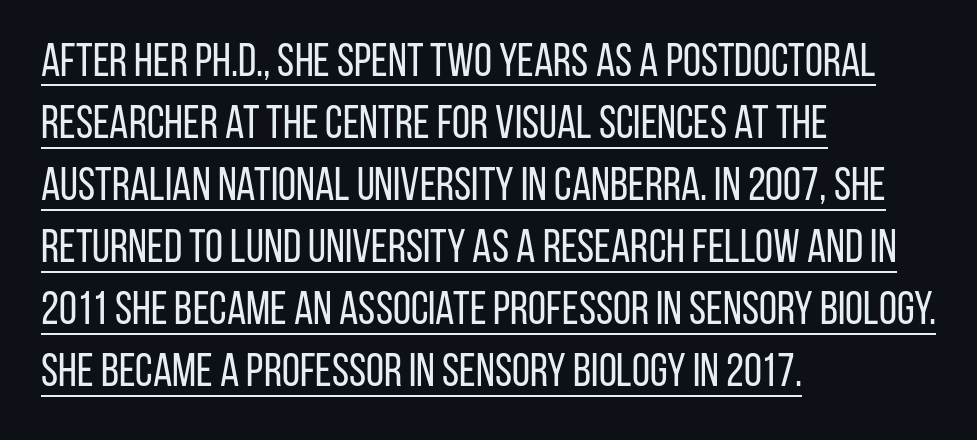
The image shows 46 px regular-weight, condensed sans-serif type, upright; set left-aligned, normal line spacing (1.35x), normal letter spacing, underlined; low stroke contrast and a large x-height.
